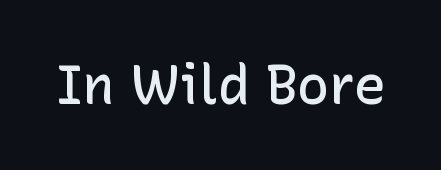
Proportional: the letters do not fall into vertical columns. How heavy is the stroke? Medium-heavy — a semibold, shy of bold. Are there feet on the stems? There aren't — it's a sans. The lettering holds an erect, upright posture throughout. Standard letterfit; no display-style spreading of the glyphs.
